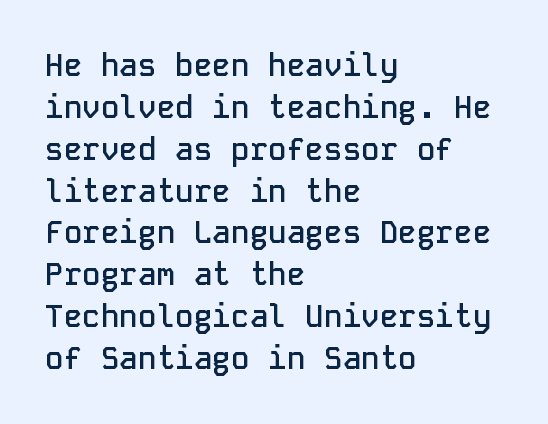
The designer went with a sans here, leaving each stem footless. A roman cut, with each character standing at attention. Typesetter's note: demi weight, one step under bold. Any mark beneath the type? The region is blank. Is the letter spacing exaggerated? No — it looks like the ordinary default.
